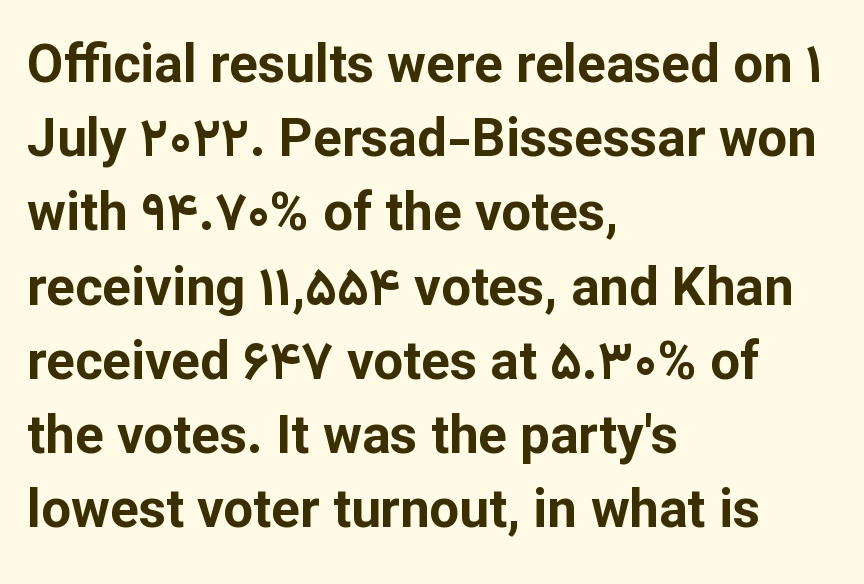
The face used here is rendered with its standard letterfit. Underline: absent. In terms of leading, this rendering sits right in the middle. The rag falls on the right side of this text block.
